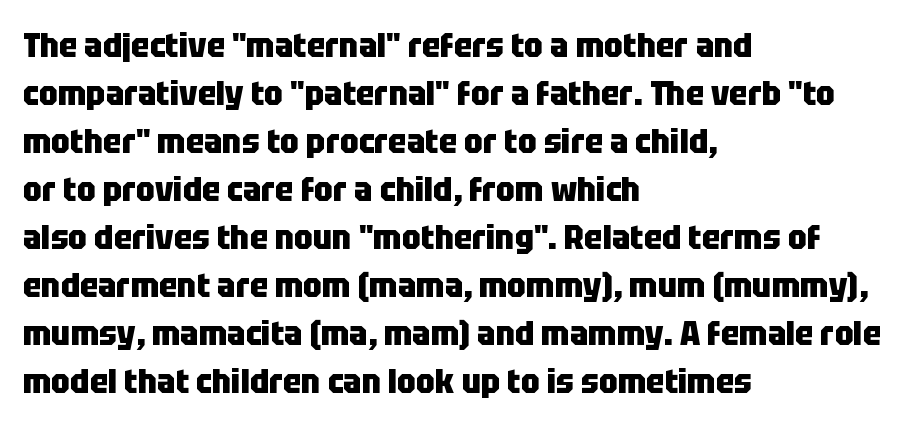
The image shows 34 px heavy, condensed sans-serif type, upright; set left-aligned, normal line spacing (1.41x), normal letter spacing, not underlined; low stroke contrast and a large x-height.
